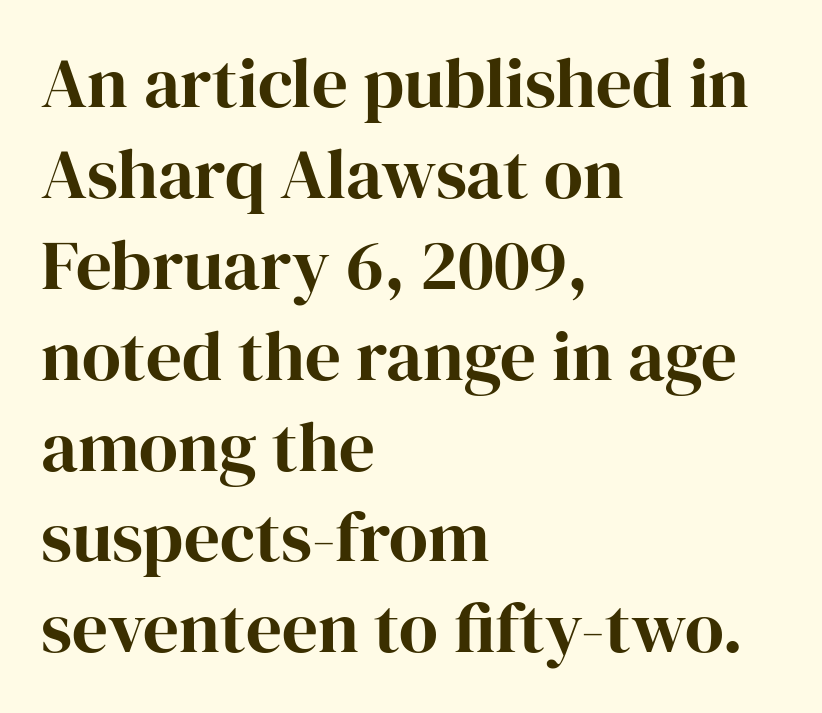
This sample is left-justified, so line endings fall wherever the words run out. Typographically, this falls in the serif category. Bare-footed words on every line. Is there any slant? The stems are plumb. The rendering uses natural spacing where letterforms have individual widths. The space between consecutive lines is moderate.
